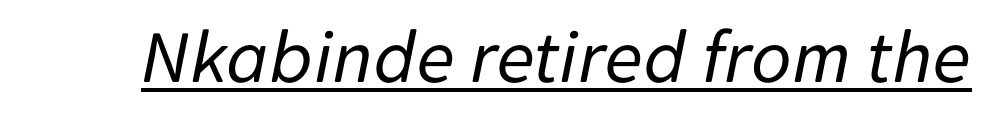
The image shows 78 px regular-weight type, italic (leaning right); set normal letter spacing, underlined; low stroke contrast and a medium x-height.
